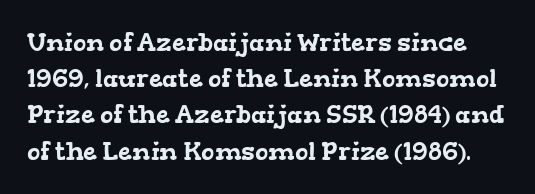
{"underline": "no", "line_spacing": "normal", "line_spacing_ratio": 1.45, "letter_spacing": "normal", "letter_spacing_em": 0.0, "glyph_px": 25}
